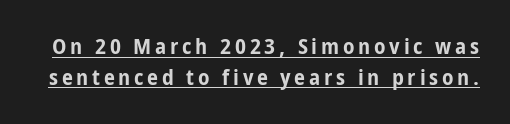
Q: Is the text bold? A: Yes.
Q: Is the text italic (slanted)? A: No, it is upright.
Q: Is the text underlined? A: Yes.
Q: Is the spacing between lines tight, normal or loose? A: Normal.
